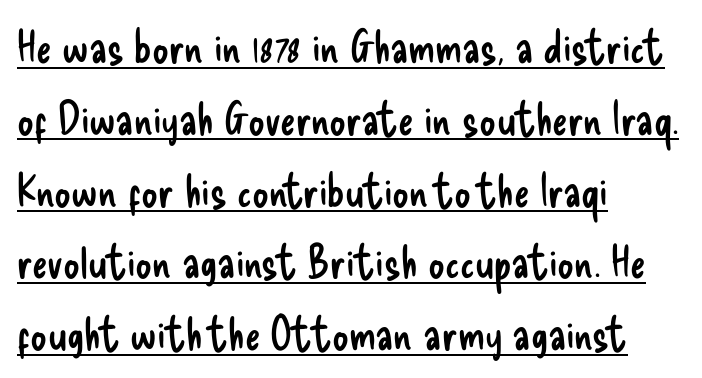
{"serif": "no", "italic": "no", "bold": "no", "weight": "regular", "width": "condensed", "stroke_contrast": "low", "x_height": "small", "monospaced": "no", "underline": "yes", "align": "left", "line_spacing": "normal", "line_spacing_ratio": 1.56, "letter_spacing": "normal", "letter_spacing_em": 0.0, "glyph_px": 46}
